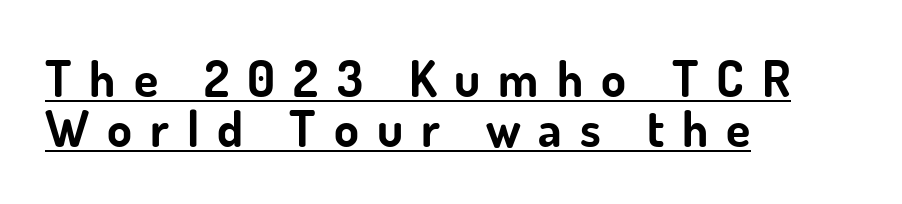
These lines carry a lot of weight — the face is fully bold. The rag falls on the right side of this text block. Descenders here cross a horizontal rule under the line. Italic: no, the glyphs are upright roman. Think of a printed novel: that variable character pitch is what you see here.
